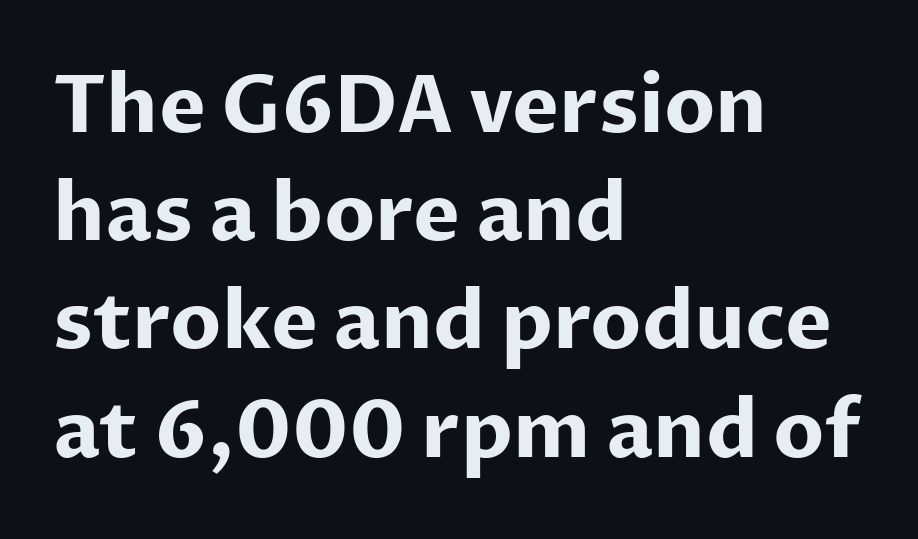
Here the designer chose a conventional face with non-uniform glyph widths. The characters display no serif detailing; their extremities are plain. Clear beneath every line of the passage. The face used here has the dense, thick strokes of a bold.
